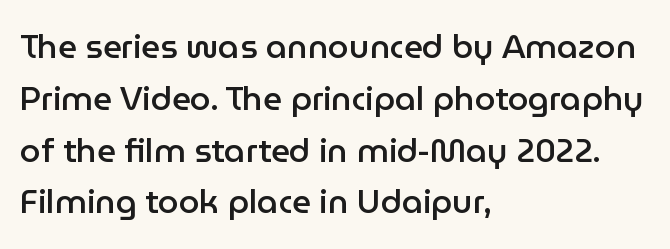
The image shows 33 px semibold sans-serif type, upright; set left-aligned, normal line spacing (1.57x), normal letter spacing, not underlined; low stroke contrast and a medium x-height.
